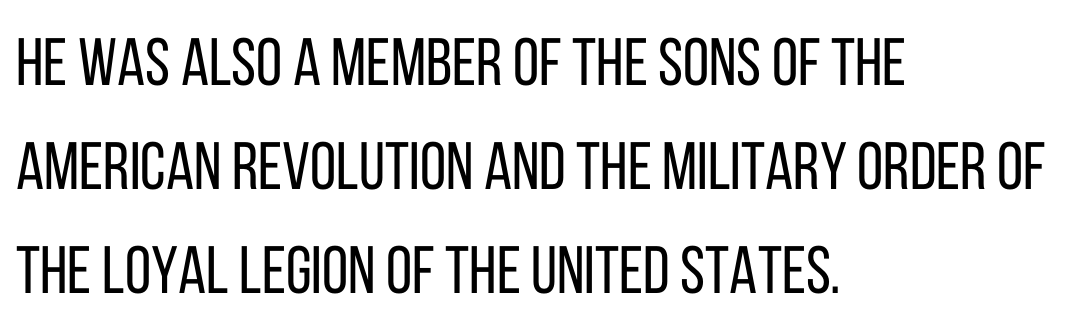
{"serif": "no", "italic": "no", "bold": "no", "weight": "regular", "width": "condensed", "stroke_contrast": "low", "x_height": "large", "monospaced": "no", "underline": "no", "align": "left", "line_spacing": "normal", "line_spacing_ratio": 1.55, "letter_spacing": "normal", "letter_spacing_em": 0.0, "glyph_px": 67}
